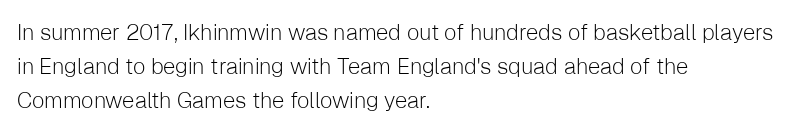
The image shows 22 px text type, upright; set left-aligned, normal line spacing (1.55x), normal letter spacing, not underlined.
